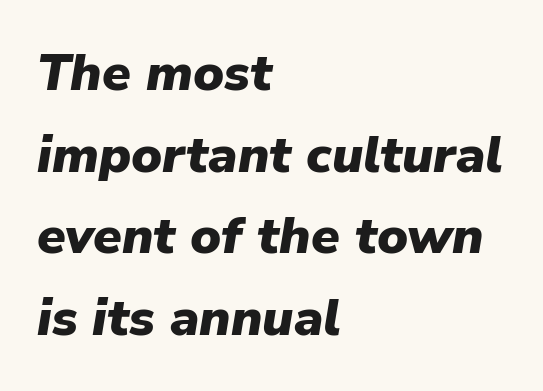
Q: Is the text bold? A: Yes.
Q: Is the text italic (slanted)? A: Yes, it leans right by about 9 degrees.
Q: Is the text underlined? A: No.
Q: How is the paragraph aligned? A: Left-aligned.
Q: Is the spacing between letters normal or unusually wide? A: Normal.
Q: Is the spacing between lines tight, normal or loose? A: Normal.
Q: Width (condensed, normal, or wide)? A: Normal.
Q: Stroke contrast? A: Low.
Q: x-height? A: Medium.
Q: Monospaced? A: No.
